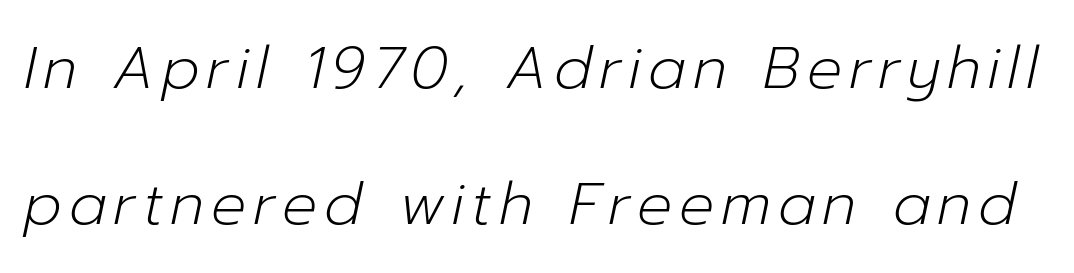
{"italic": "yes", "lean": "right", "slant_degrees": 12, "bold": "no", "weight": "light", "width": "normal", "stroke_contrast": "low", "x_height": "medium", "monospaced": "no", "underline": "no", "line_spacing": "loose", "line_spacing_ratio": 2.34, "glyph_px": 58}
